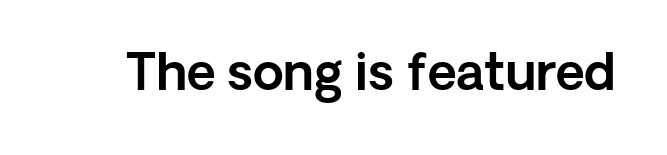
{"serif": "no", "italic": "no", "width": "normal", "x_height": "medium", "monospaced": "no", "underline": "no", "letter_spacing": "normal", "letter_spacing_em": 0.0, "glyph_px": 50}
